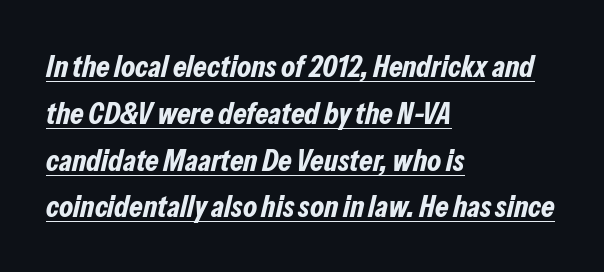
{"italic": "yes", "lean": "right", "slant_degrees": 13, "bold": "yes", "weight": "bold", "width": "condensed", "stroke_contrast": "low", "x_height": "medium", "monospaced": "no", "underline": "yes", "align": "left", "line_spacing": "normal", "line_spacing_ratio": 1.51, "letter_spacing": "normal", "letter_spacing_em": 0.0, "glyph_px": 31}
